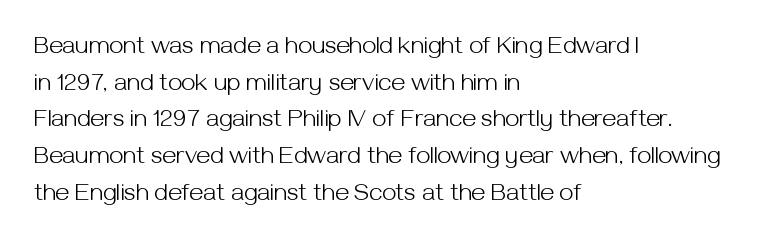
Weight: in the light-to-regular range. In CSS terms this would be text-align: left. The letters stand straight up with perfectly vertical stems. Each new line begins a customary step beneath the previous one. Characters follow at the spacing the type designer built in.
